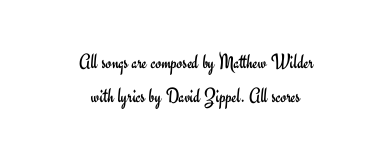
The image shows 21 px text type; set centered, normal line spacing (1.62x), normal letter spacing, not underlined.
